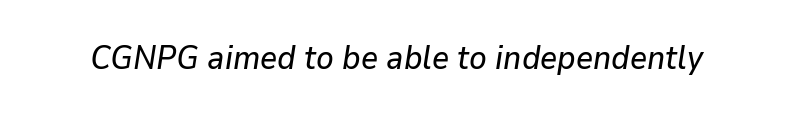
The letters advance in unequal steps, a hallmark of proportional type. The type is set solid horizontally, with unmodified tracking. Lines of text with bare space underneath. Notice how the stems are inclined rather than vertical — that's the hallmark of italics.
